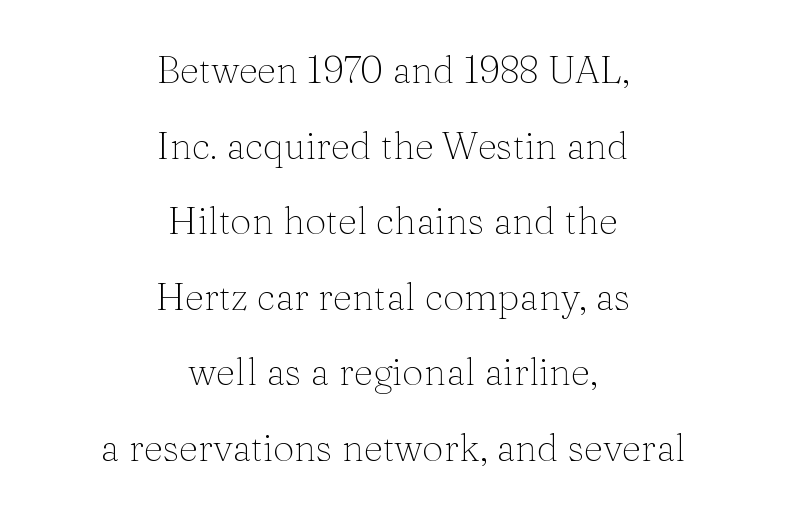
Q: Is the text bold? A: No.
Q: Is the text italic (slanted)? A: No, it is upright.
Q: Is the typeface a serif or a sans-serif typeface? A: Serif.
Q: Is the text underlined? A: No.
Q: How is the paragraph aligned? A: Centered.
Q: Is the spacing between letters normal or unusually wide? A: Normal.
Q: Is the spacing between lines tight, normal or loose? A: Loose.
Q: Width (condensed, normal, or wide)? A: Normal.
Q: Stroke contrast? A: Medium.
Q: x-height? A: Medium.
Q: Monospaced? A: No.
